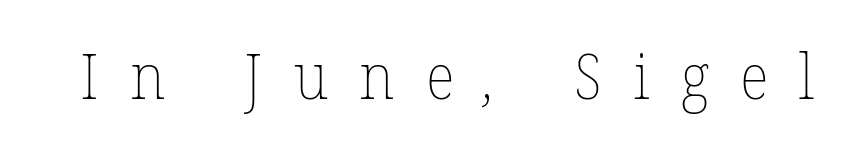
{"bold": "no", "weight": "thin", "width": "normal", "stroke_contrast": "low", "x_height": "medium", "monospaced": "no", "underline": "no", "letter_spacing": "wide", "letter_spacing_em": 0.49, "glyph_px": 63}
